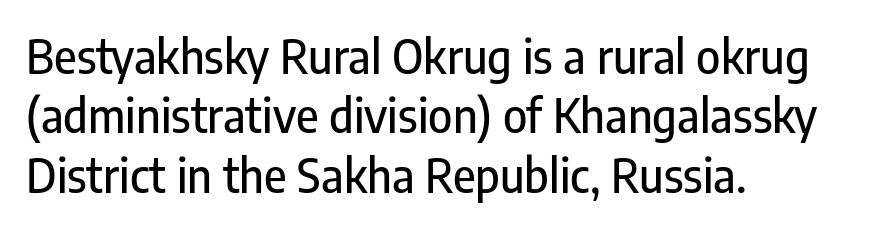
{"serif": "no", "italic": "no", "width": "condensed", "stroke_contrast": "low", "x_height": "medium", "monospaced": "no", "underline": "no", "align": "left", "line_spacing": "normal", "line_spacing_ratio": 1.29, "letter_spacing": "normal", "letter_spacing_em": 0.0, "glyph_px": 46}
